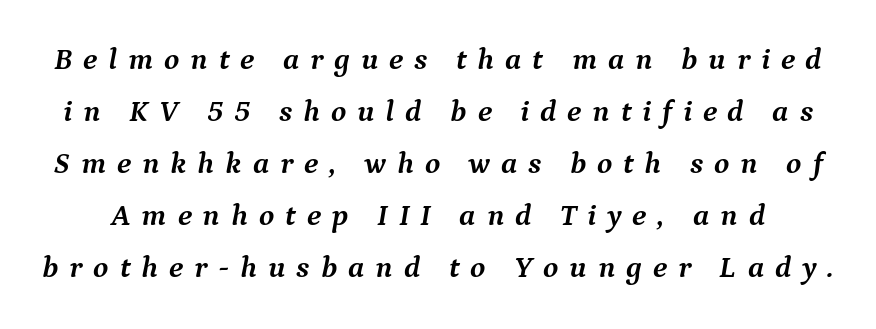
{"serif": "yes", "italic": "yes", "lean": "right", "slant_degrees": 9, "bold": "yes", "weight": "semibold", "width": "normal", "stroke_contrast": "medium", "x_height": "medium", "monospaced": "no", "underline": "no", "line_spacing": "normal", "line_spacing_ratio": 1.68, "letter_spacing": "wide", "letter_spacing_em": 0.35, "glyph_px": 31}
